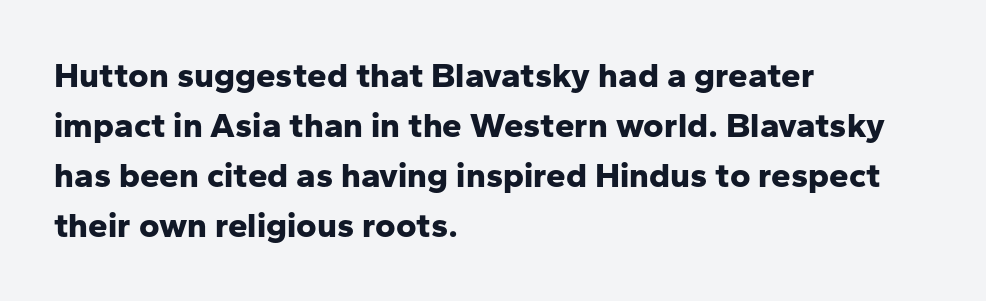
Q: Is the text bold? A: Yes.
Q: Is the text italic (slanted)? A: No, it is upright.
Q: Is the typeface a serif or a sans-serif typeface? A: Sans-serif.
Q: Is the text underlined? A: No.
Q: How is the paragraph aligned? A: Left-aligned.
Q: Is the spacing between letters normal or unusually wide? A: Normal.
Q: Is the spacing between lines tight, normal or loose? A: Normal.
Q: Width (condensed, normal, or wide)? A: Normal.
Q: Stroke contrast? A: Low.
Q: x-height? A: Medium.
Q: Monospaced? A: No.
